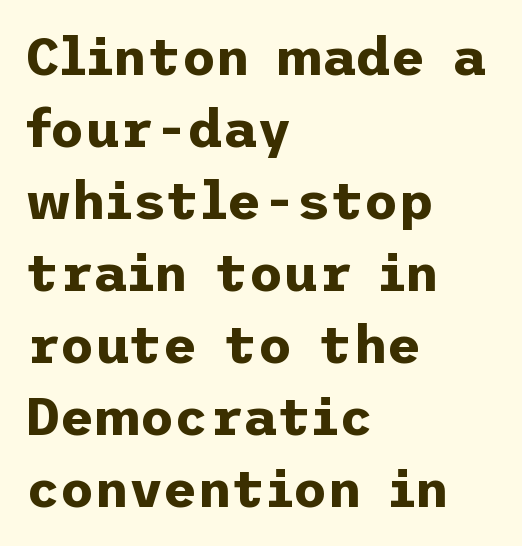
The image shows 53 px bold sans-serif type, upright; set left-aligned, normal line spacing (1.36x), normal letter spacing, not underlined; low stroke contrast and a medium x-height.
